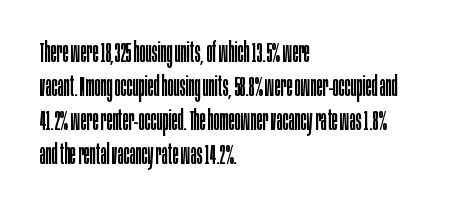
Vertical strokes here are truly vertical. Heft: none added — not bold. Here the designer chose a conventional face with non-uniform glyph widths. There is no visible air inserted between adjacent glyphs. Regarding serifs, this sample does without them. Underline: absent.
